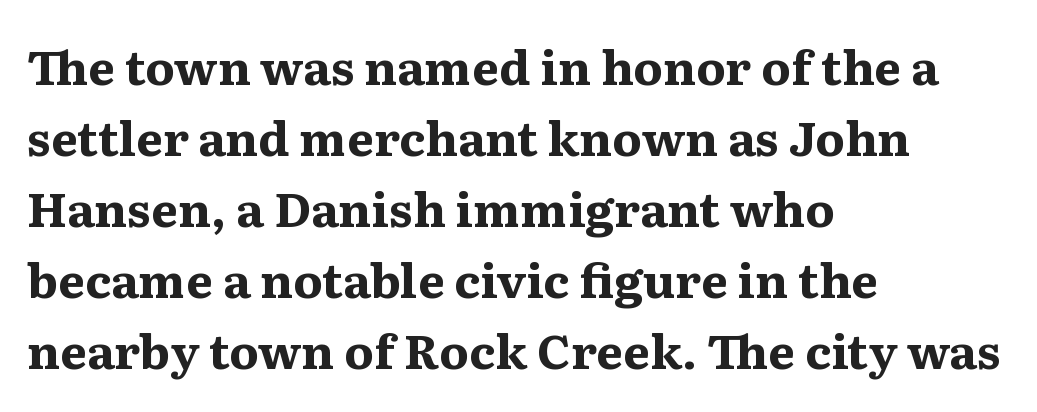
{"serif": "yes", "italic": "no", "bold": "yes", "weight": "bold", "width": "normal", "stroke_contrast": "medium", "x_height": "medium", "monospaced": "no", "underline": "no", "align": "left", "line_spacing": "normal", "line_spacing_ratio": 1.48, "letter_spacing": "normal", "letter_spacing_em": 0.0, "glyph_px": 48}
